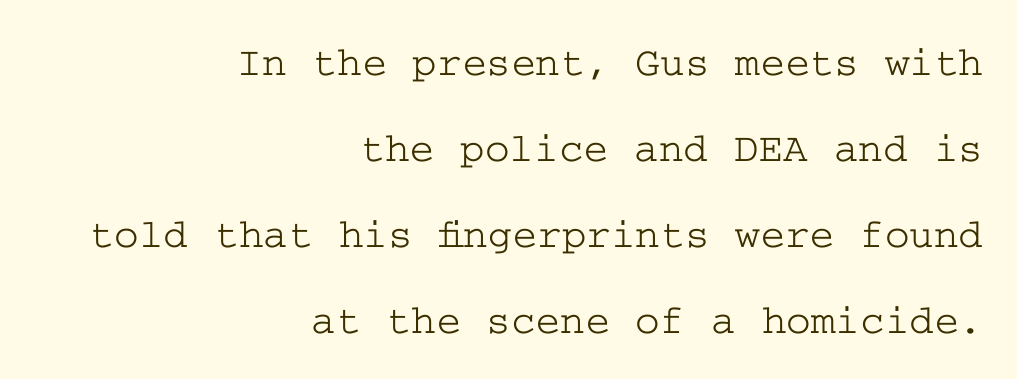
The line-height multiplier appears high, well above default. This is the regular roman posture of the typeface. The type family on display is of the serif kind. Line endings align vertically; line beginnings do not. The gap between lines stays unmarked. How are the letters spaced? Ordinarily, with no added tracking.
